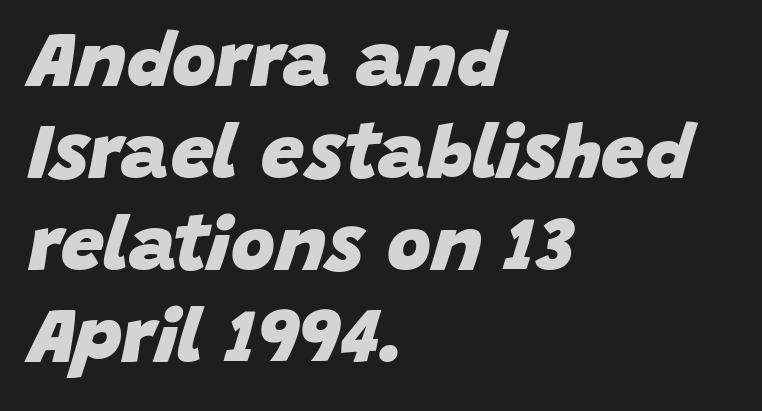
The image shows 76 px heavy type, italic (leaning right); set left-aligned, line spacing 1.21x, normal letter spacing, not underlined; low stroke contrast and a large x-height.
